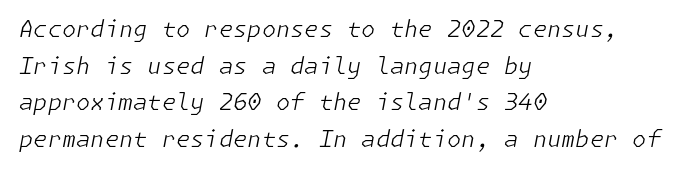
These lines sit exactly where default settings would place them. Standard letterfit; no display-style spreading of the glyphs. The typesetter chose a ragged-right arrangement here. The gap between lines stays unmarked. Vertical stems look standard width or narrower in stroke. Notice how the stems are inclined rather than vertical — that's the hallmark of italics.
